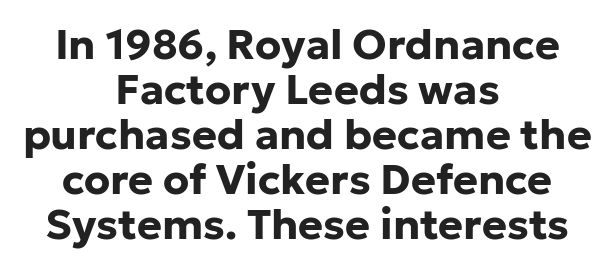
Q: Is the text bold? A: Yes.
Q: Is the text italic (slanted)? A: No, it is upright.
Q: Is the typeface a serif or a sans-serif typeface? A: Sans-serif.
Q: Is the text underlined? A: No.
Q: How is the paragraph aligned? A: Centered.
Q: Is the spacing between letters normal or unusually wide? A: Normal.
Q: Is the spacing between lines tight, normal or loose? A: Tight.
Q: Width (condensed, normal, or wide)? A: Normal.
Q: Stroke contrast? A: Low.
Q: x-height? A: Medium.
Q: Monospaced? A: No.
